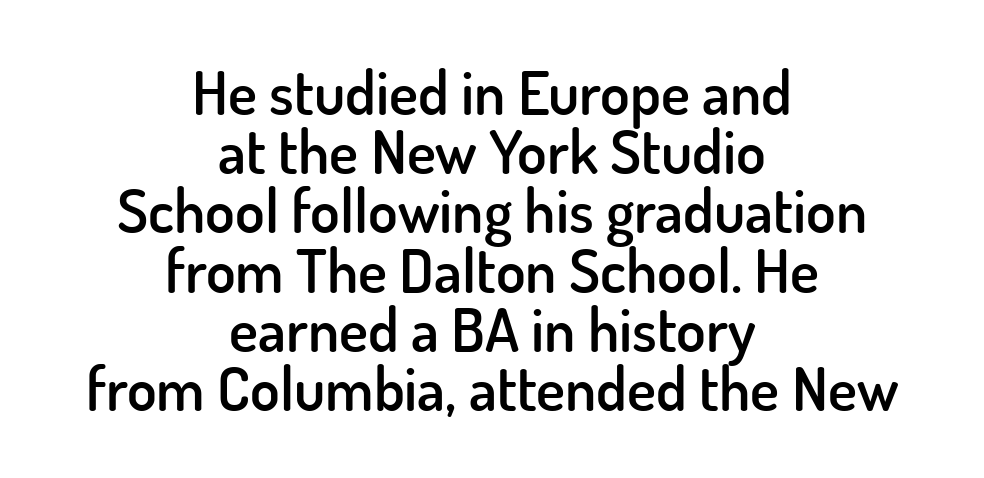
Q: Is the text bold? A: Semi-bold.
Q: Is the text italic (slanted)? A: No, it is upright.
Q: Is the typeface a serif or a sans-serif typeface? A: Sans-serif.
Q: Is the text underlined? A: No.
Q: How is the paragraph aligned? A: Centered.
Q: Is the spacing between letters normal or unusually wide? A: Normal.
Q: Is the spacing between lines tight, normal or loose? A: Tight.
Q: Width (condensed, normal, or wide)? A: Normal.
Q: Stroke contrast? A: Low.
Q: x-height? A: Small.
Q: Monospaced? A: No.
